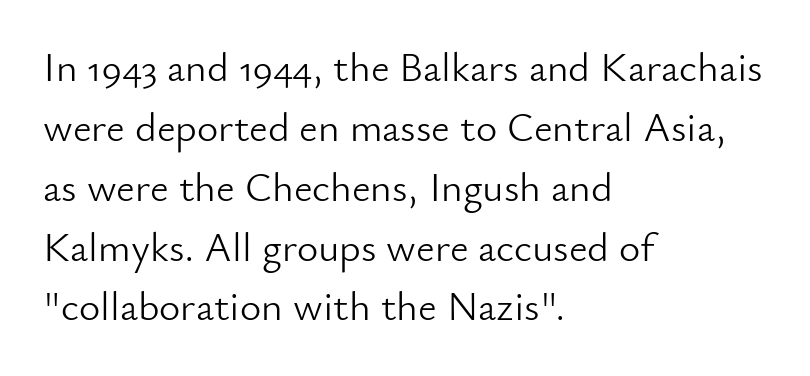
Standard letterfit; no display-style spreading of the glyphs. A typesetter would call this proportional, since set widths differ per character. Horizontally, the lines are justified to the leading edge only. The letters look calm and open, with moderate or lighter stems. This rendering employs a face without finishing strokes, i.e., a sans-serif. The area under the type is left untouched.
